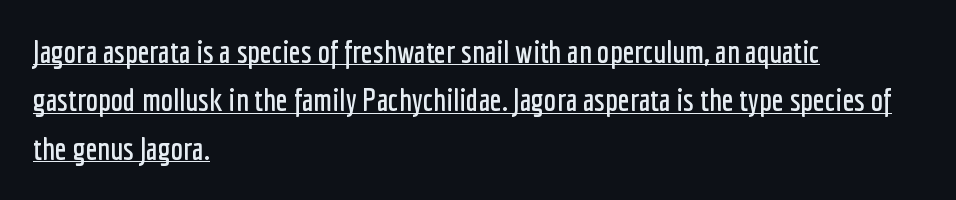
Underlined type. The passage shown stacks its lines at a standard gap. These lines stack with their left ends in a neat column. Each letter's strokes conclude bluntly, with no projecting serifs.
